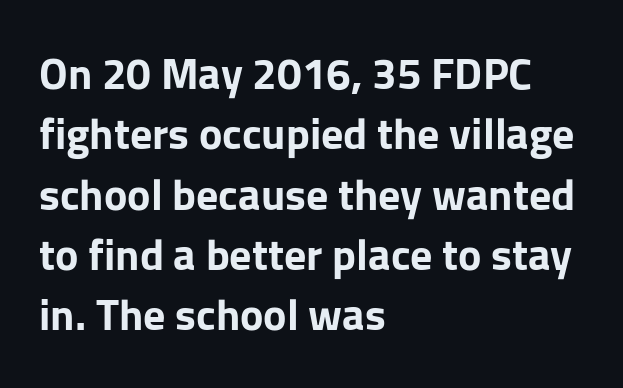
{"serif": "no", "italic": "no", "bold": "yes", "weight": "bold", "width": "normal", "stroke_contrast": "low", "x_height": "medium", "monospaced": "no", "underline": "no", "align": "left", "line_spacing": "normal", "line_spacing_ratio": 1.37, "letter_spacing": "normal", "letter_spacing_em": 0.0, "glyph_px": 44}
